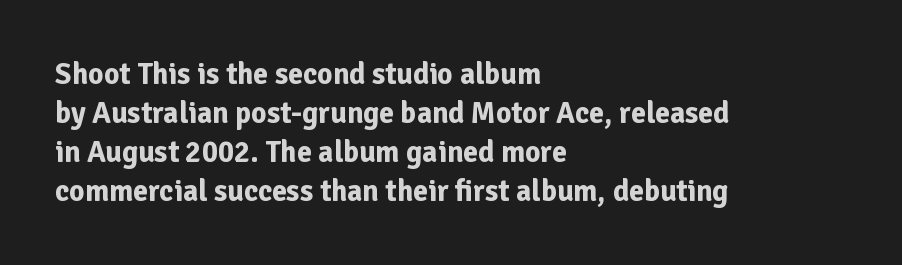
The image shows 30 px bold sans-serif type, upright; set left-aligned, normal line spacing (1.3x), normal letter spacing, not underlined; low stroke contrast and a medium x-height.
